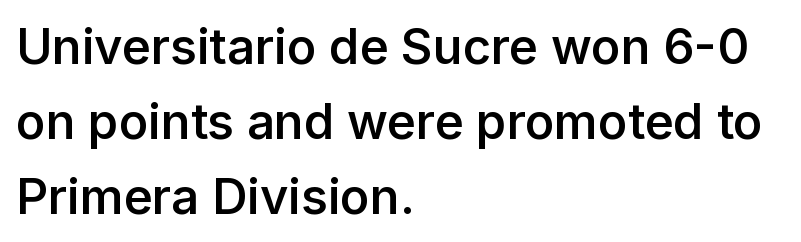
Check under the words: just untouched page. These lines are composed in type without serifs. Leading matches the norm, producing a regular column. The face used here is rendered with its standard letterfit. Each glyph is drawn with semibold strokes, heavier than normal yet not fully bold. Characters remain perfectly vertical along every line.
